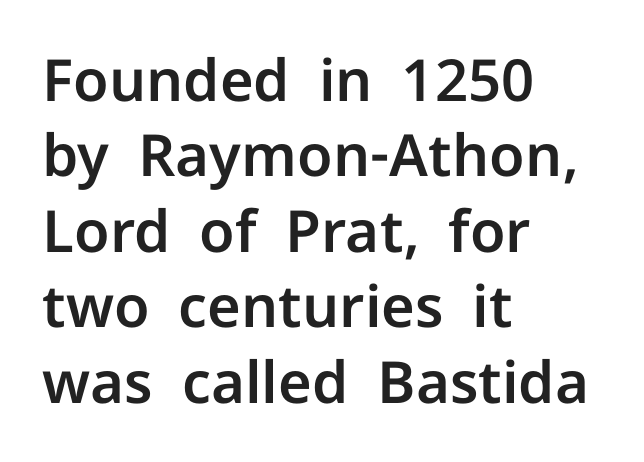
The image shows 58 px sans-serif type, upright; set left-aligned, normal line spacing (1.3x), normal letter spacing, not underlined; low stroke contrast and a medium x-height.
